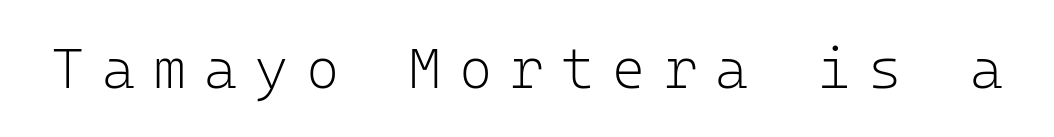
{"serif": "no", "italic": "no", "bold": "no", "weight": "light", "width": "normal", "stroke_contrast": "low", "x_height": "medium", "monospaced": "yes", "underline": "no", "letter_spacing": "wide", "letter_spacing_em": 0.31, "glyph_px": 57}
